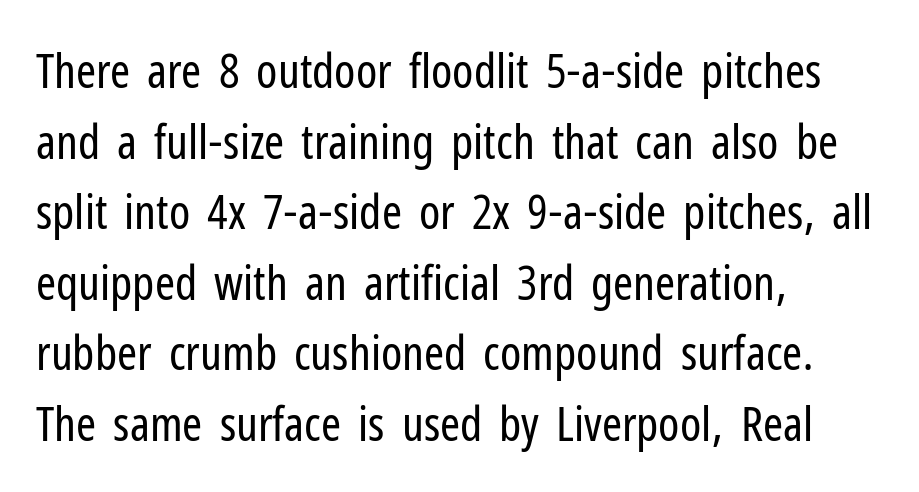
The image shows 48 px regular-weight, condensed sans-serif type, upright; set left-aligned, normal line spacing (1.47x), normal letter spacing, not underlined; low stroke contrast and a medium x-height.
